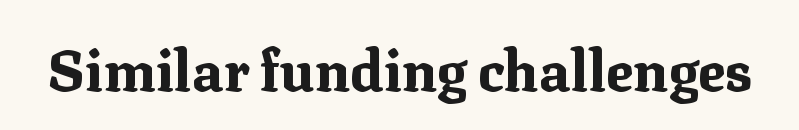
These lines were composed using upright roman letters. The passage shown is typeset with a serif family. These lines are rendered in a variable-pitch font. Caption: standard tracking, unaltered. Honestly, there is no underline to notice here at all.
